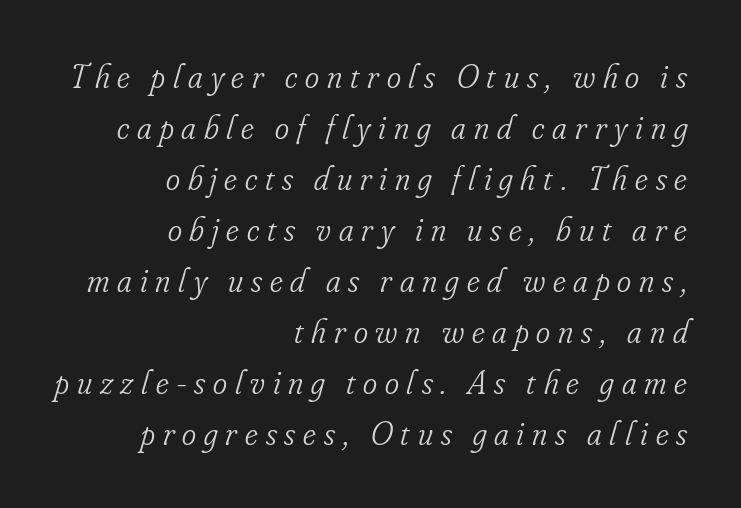
{"serif": "yes", "italic": "yes", "lean": "right", "slant_degrees": 16, "bold": "no", "weight": "light", "width": "condensed", "stroke_contrast": "low", "x_height": "small", "monospaced": "no", "underline": "no", "align": "right", "line_spacing": "normal", "line_spacing_ratio": 1.5, "letter_spacing": "wide", "letter_spacing_em": 0.23, "glyph_px": 34}
